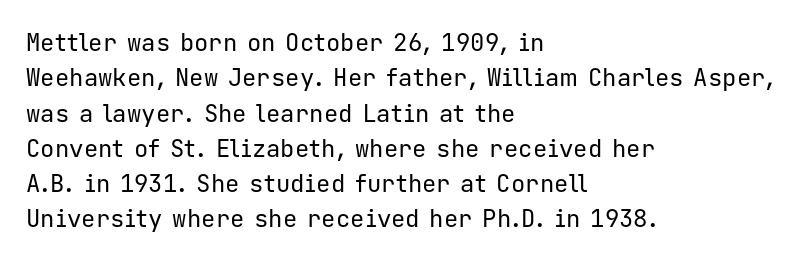
{"italic": "no", "bold": "no", "underline": "no", "align": "left", "line_spacing": "normal", "line_spacing_ratio": 1.47, "letter_spacing": "normal", "letter_spacing_em": 0.0, "glyph_px": 24}
